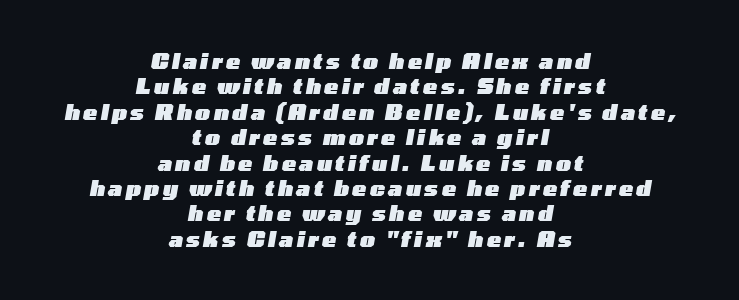
The image shows 21 px bold type, italic (leaning right); set centered, line spacing 1.21x, not underlined.
